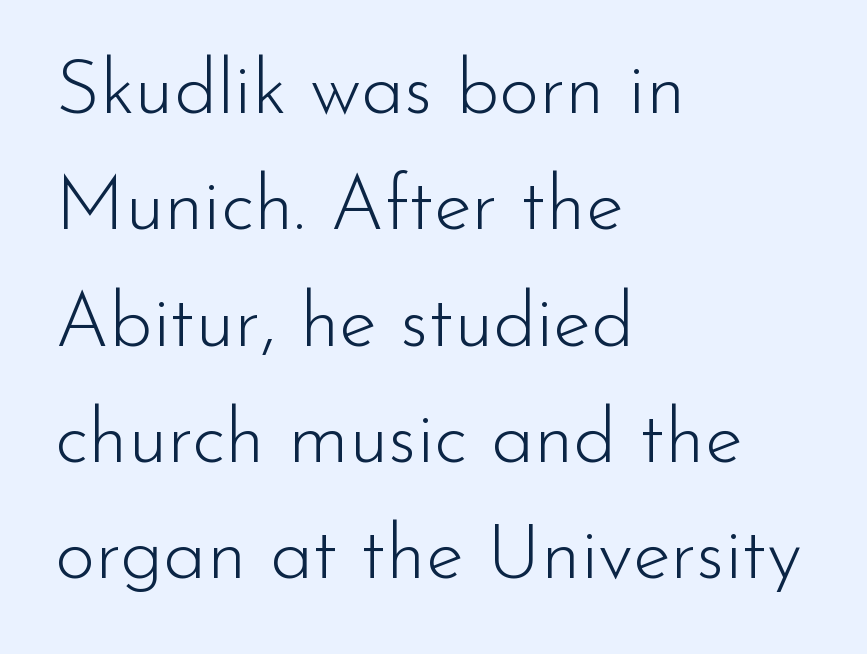
{"serif": "no", "italic": "no", "bold": "no", "weight": "light", "width": "normal", "stroke_contrast": "low", "x_height": "small", "monospaced": "no", "underline": "no", "align": "left", "line_spacing": "normal", "line_spacing_ratio": 1.51, "letter_spacing": "normal", "letter_spacing_em": 0.0, "glyph_px": 77}
